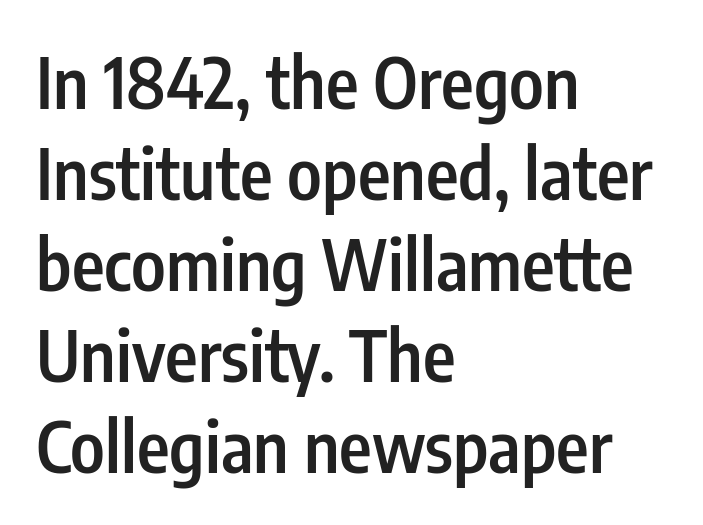
{"serif": "no", "italic": "no", "bold": "semi", "weight": "semibold", "width": "condensed", "stroke_contrast": "low", "x_height": "medium", "monospaced": "no", "underline": "no", "align": "left", "line_spacing": "normal", "line_spacing_ratio": 1.3, "letter_spacing": "normal", "letter_spacing_em": 0.0, "glyph_px": 70}
